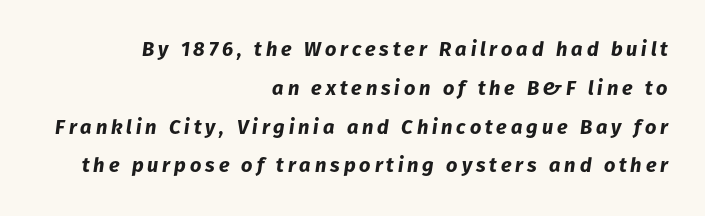
This rendering uses right alignment, leaving the left contour irregular. Heavy, bold letterforms. Quick note: interline space is abundant. Any mark beneath the type? The region is blank.
